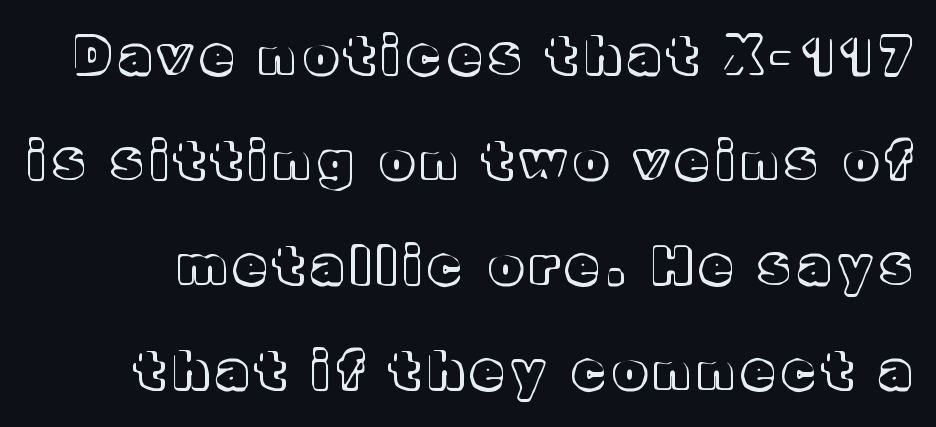
{"italic": "no", "width": "normal", "x_height": "medium", "monospaced": "no", "underline": "no", "line_spacing": "loose", "line_spacing_ratio": 2.06, "glyph_px": 51}
